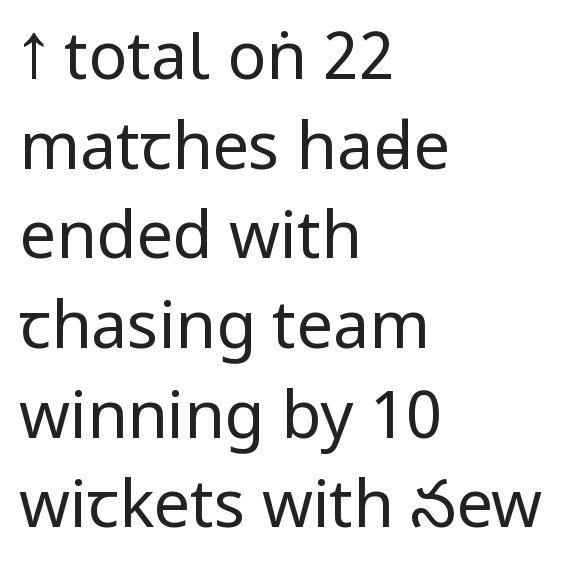
Q: Is the text bold? A: No.
Q: Is the text italic (slanted)? A: No, it is upright.
Q: Is the typeface a serif or a sans-serif typeface? A: Sans-serif.
Q: Is the text underlined? A: No.
Q: How is the paragraph aligned? A: Left-aligned.
Q: Is the spacing between letters normal or unusually wide? A: Normal.
Q: Is the spacing between lines tight, normal or loose? A: Normal.
Q: Width (condensed, normal, or wide)? A: Condensed.
Q: Stroke contrast? A: Low.
